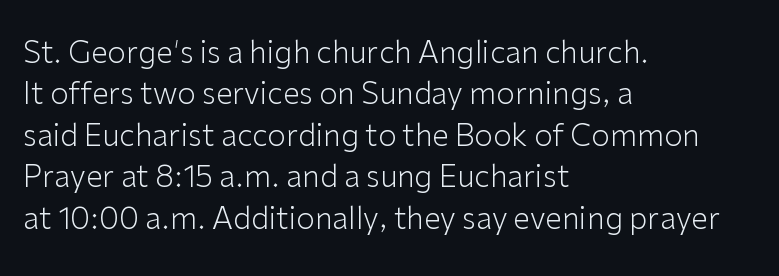
Q: Is the text bold? A: No.
Q: Is the text italic (slanted)? A: No, it is upright.
Q: Is the typeface a serif or a sans-serif typeface? A: Sans-serif.
Q: Is the text underlined? A: No.
Q: How is the paragraph aligned? A: Left-aligned.
Q: Is the spacing between letters normal or unusually wide? A: Normal.
Q: Is the spacing between lines tight, normal or loose? A: Normal.
Q: Width (condensed, normal, or wide)? A: Normal.
Q: Stroke contrast? A: Low.
Q: x-height? A: Medium.
Q: Monospaced? A: No.
